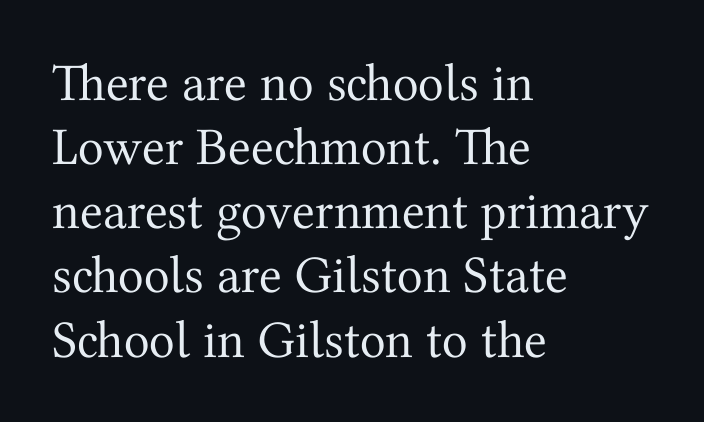
The font is comparable to plain body text, perhaps lighter. The designer went with a serif here, giving each stem small feet. Varying glyph widths throughout — classic text-font behaviour. No word sits above an underline.
